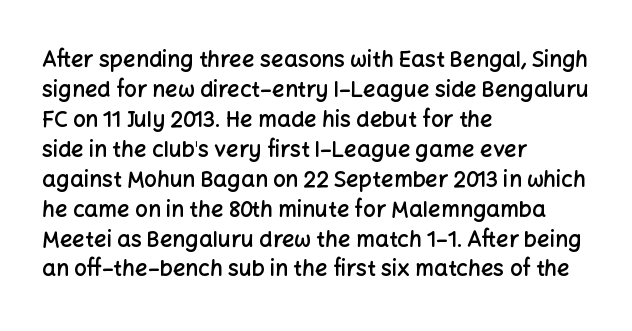
In terms of letterspacing, this is plain default setting. Underlining? Definitely not there. The rendering anchors every line to the left-hand side. Style check: upright.
